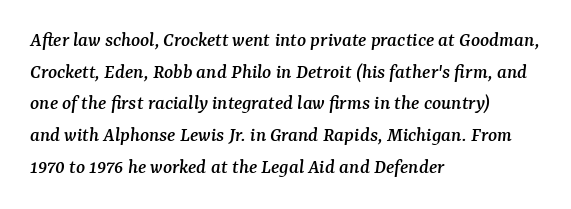
The space between consecutive lines is moderate. Visually the block forms a straight wall on the left and a jagged coastline on the right. This rendering leaves character spacing at its baseline value. The glyphs are unaccompanied by any horizontal stroke below them. A typesetter would mark this as italic.
